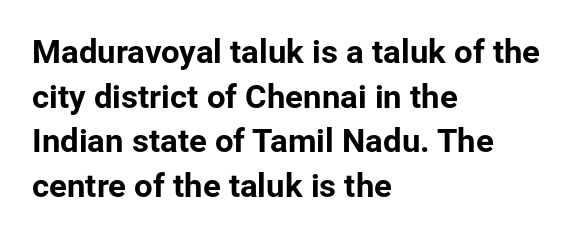
Descenders are the only things crossing below the line. These lines sit exactly where default settings would place them. Check where the strokes stop: nothing finishes them off — pure sans. Reading down the block, your eye returns to a fixed left position each line. This is roman type, the default non-slanted kind. Caption: standard tracking, unaltered.
